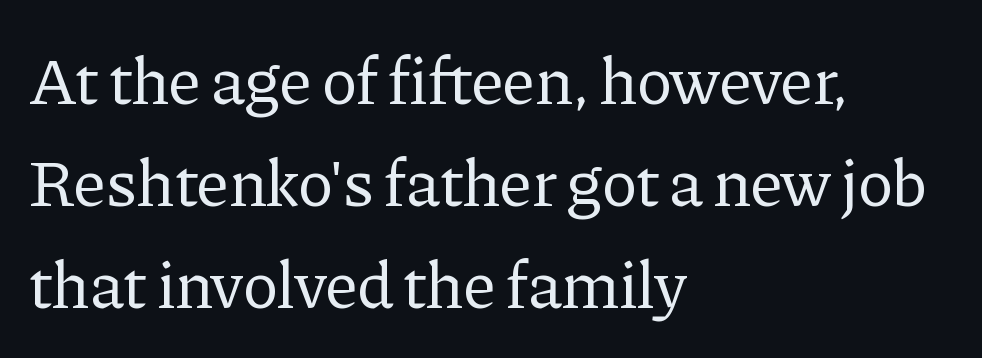
Q: Is the text bold? A: No.
Q: Is the text italic (slanted)? A: No, it is upright.
Q: Is the typeface a serif or a sans-serif typeface? A: Serif.
Q: Is the text underlined? A: No.
Q: How is the paragraph aligned? A: Left-aligned.
Q: Is the spacing between letters normal or unusually wide? A: Normal.
Q: Is the spacing between lines tight, normal or loose? A: Normal.
Q: Width (condensed, normal, or wide)? A: Normal.
Q: Stroke contrast? A: Low.
Q: x-height? A: Medium.
Q: Monospaced? A: No.
